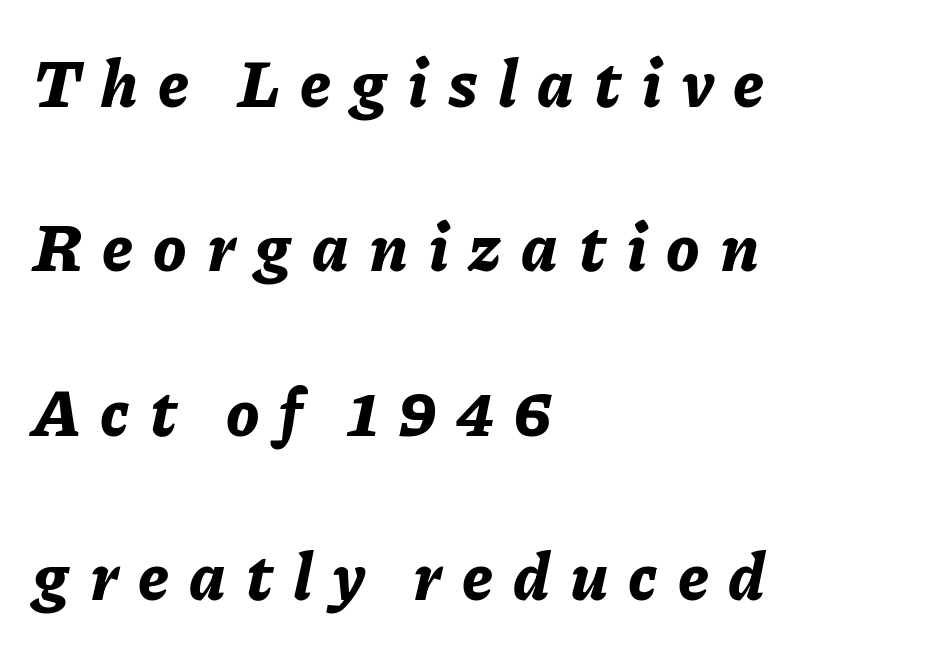
Q: Is the text bold? A: Yes.
Q: Is the text italic (slanted)? A: Yes, it leans right by about 11 degrees.
Q: Is the text underlined? A: No.
Q: How is the paragraph aligned? A: Left-aligned.
Q: Is the spacing between letters normal or unusually wide? A: Unusually wide.
Q: Is the spacing between lines tight, normal or loose? A: Loose.
Q: Width (condensed, normal, or wide)? A: Normal.
Q: Stroke contrast? A: Low.
Q: x-height? A: Medium.
Q: Monospaced? A: No.
